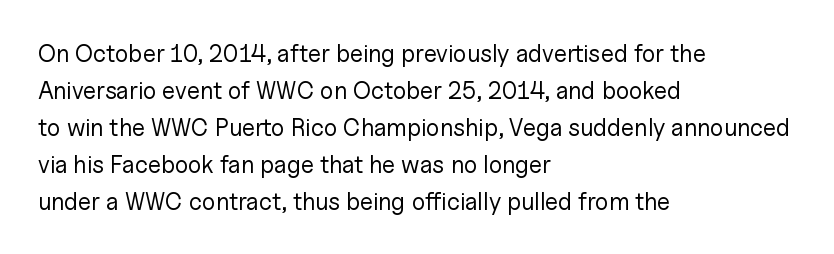
Q: Is the text bold? A: No.
Q: Is the text italic (slanted)? A: No, it is upright.
Q: Is the text underlined? A: No.
Q: How is the paragraph aligned? A: Left-aligned.
Q: Is the spacing between letters normal or unusually wide? A: Normal.
Q: Is the spacing between lines tight, normal or loose? A: Normal.
